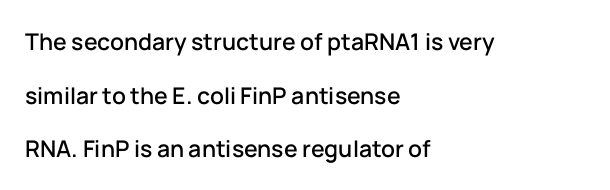
{"italic": "no", "underline": "no", "align": "left", "line_spacing": "loose", "line_spacing_ratio": 2.33, "letter_spacing": "normal", "letter_spacing_em": 0.0, "glyph_px": 23}
